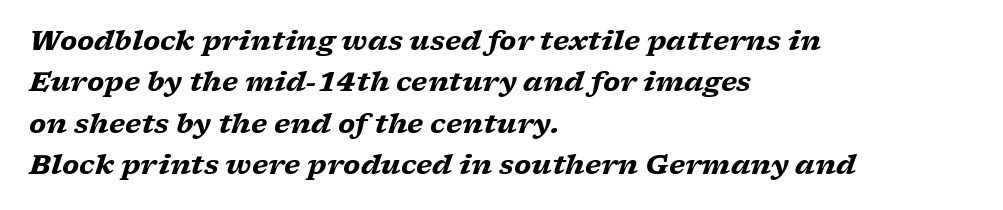
Q: Is the text bold? A: Yes.
Q: Is the text italic (slanted)? A: Yes, it leans right by about 17 degrees.
Q: Is the text underlined? A: No.
Q: How is the paragraph aligned? A: Left-aligned.
Q: Is the spacing between letters normal or unusually wide? A: Normal.
Q: Is the spacing between lines tight, normal or loose? A: Normal.
